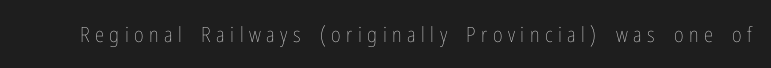
The image shows 21 px text type, upright; set unusually wide letter spacing (+0.26 em), not underlined.
